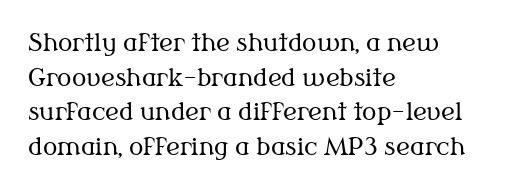
The image shows 24 px text type, upright; set left-aligned, normal line spacing (1.44x), normal letter spacing, not underlined.
